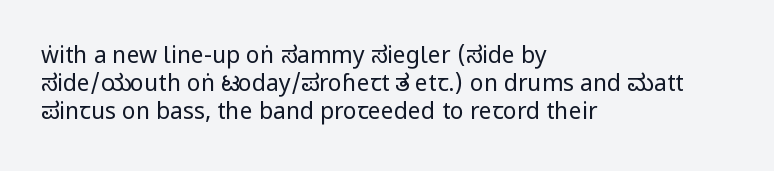
Every stem runs plumb, perpendicular to the baseline. Layout note: lines flush left. Decoration check: the copy has no underline. Short note: letters normally spaced.
